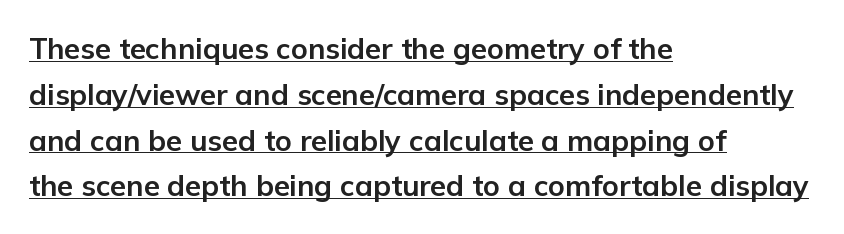
Q: Is the text bold? A: Yes.
Q: Is the text italic (slanted)? A: No, it is upright.
Q: Is the typeface a serif or a sans-serif typeface? A: Sans-serif.
Q: Is the text underlined? A: Yes.
Q: How is the paragraph aligned? A: Left-aligned.
Q: Is the spacing between letters normal or unusually wide? A: Normal.
Q: Is the spacing between lines tight, normal or loose? A: Normal.
Q: Width (condensed, normal, or wide)? A: Normal.
Q: Stroke contrast? A: Low.
Q: x-height? A: Medium.
Q: Monospaced? A: No.
